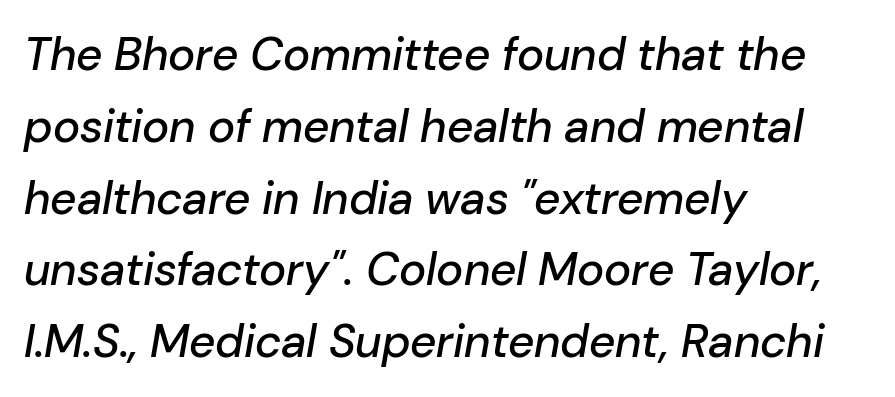
The image shows 46 px text type, italic (leaning right); set left-aligned, normal line spacing (1.56x), normal letter spacing, not underlined; low stroke contrast and a medium x-height.
